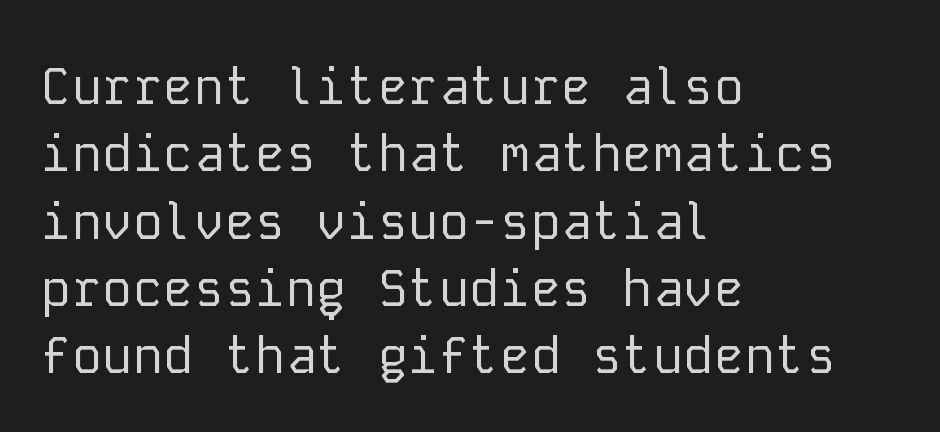
Q: Is the text bold? A: No.
Q: Is the text italic (slanted)? A: No, it is upright.
Q: Is the typeface a serif or a sans-serif typeface? A: Sans-serif.
Q: Is the text underlined? A: No.
Q: How is the paragraph aligned? A: Left-aligned.
Q: Is the spacing between letters normal or unusually wide? A: Normal.
Q: Is the spacing between lines tight, normal or loose? A: Normal.
Q: Width (condensed, normal, or wide)? A: Normal.
Q: Stroke contrast? A: Low.
Q: x-height? A: Medium.
Q: Monospaced? A: Yes.
